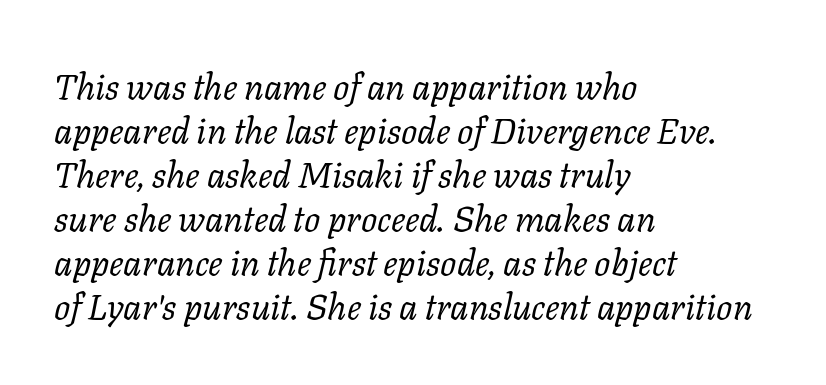
{"serif": "yes", "italic": "yes", "lean": "right", "slant_degrees": 11, "bold": "no", "weight": "regular", "width": "normal", "stroke_contrast": "low", "x_height": "medium", "monospaced": "no", "underline": "no", "align": "left", "line_spacing_ratio": 1.22, "letter_spacing": "normal", "letter_spacing_em": 0.0, "glyph_px": 36}
